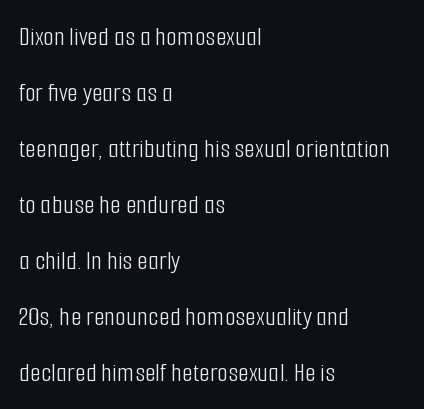
Quick note: interline space is abundant. A typesetter would label this face a sans. In terms of posture, this sample is upright. Between one letter and the next there's only the usual sliver of space.
